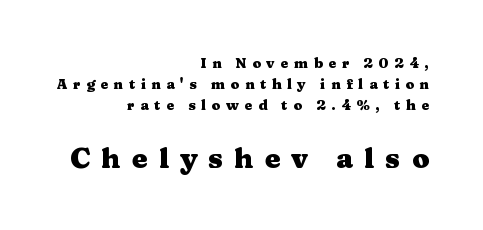
Q: Is the text bold? A: Yes.
Q: Is the text italic (slanted)? A: No, it is upright.
Q: Is the typeface a serif or a sans-serif typeface? A: Serif.
Q: Is the text underlined? A: No.
Q: How is the paragraph aligned? A: Right-aligned.
Q: Is the spacing between letters normal or unusually wide? A: Unusually wide.
Q: Is the spacing between lines tight, normal or loose? A: Normal.
Q: Which block of text is set in a larger size, the first (top) or the second (bottom)? A: The second (bottom) one.
Q: Width (condensed, normal, or wide)? A: Wide.
Q: Stroke contrast? A: Medium.
Q: x-height? A: Medium.
Q: Monospaced? A: No.
